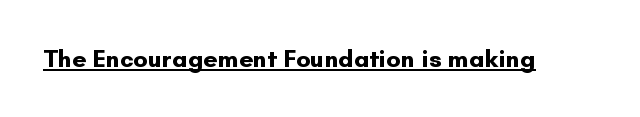
The face used here appears with an underline applied. Nope, not italic — everything's standing straight. This is heavy type, rendered in bold. Nobody touched the tracking dial on this one.
